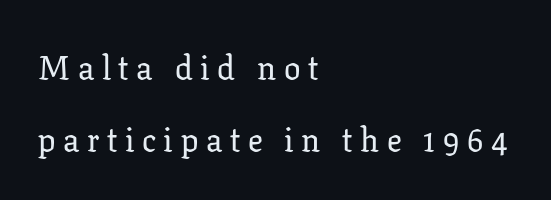
If you drew a ruler down the left edge, every line would touch it. Inter-character spacing is expanded well beyond the font's built-in metrics. Descenders hang freely into open space. Italic: no, the glyphs are upright roman. Horizontal bands of white between lines are thick stripes.
